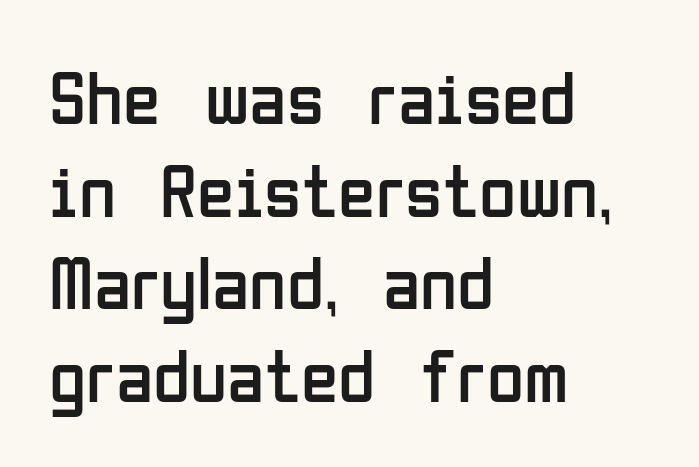
Q: Is the text bold? A: No.
Q: Is the text italic (slanted)? A: No, it is upright.
Q: Is the typeface a serif or a sans-serif typeface? A: Sans-serif.
Q: Is the text underlined? A: No.
Q: How is the paragraph aligned? A: Left-aligned.
Q: Is the spacing between letters normal or unusually wide? A: Normal.
Q: Width (condensed, normal, or wide)? A: Condensed.
Q: Stroke contrast? A: Low.
Q: x-height? A: Medium.
Q: Monospaced? A: No.
